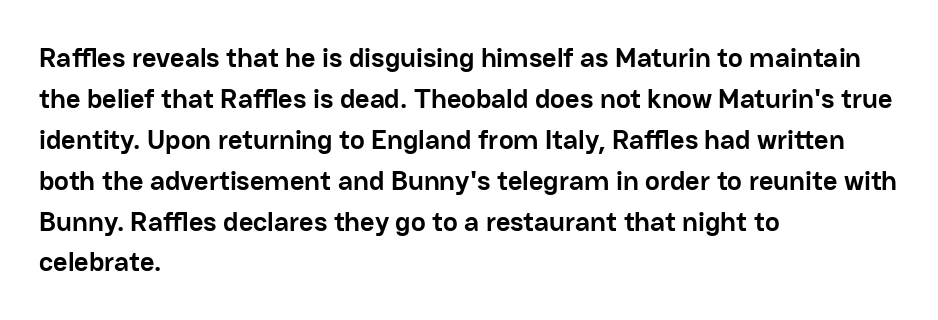
{"serif": "no", "italic": "no", "bold": "yes", "weight": "semibold", "width": "normal", "stroke_contrast": "low", "x_height": "medium", "monospaced": "no", "underline": "no", "align": "left", "line_spacing": "normal", "line_spacing_ratio": 1.46, "letter_spacing": "normal", "letter_spacing_em": 0.0, "glyph_px": 28}
